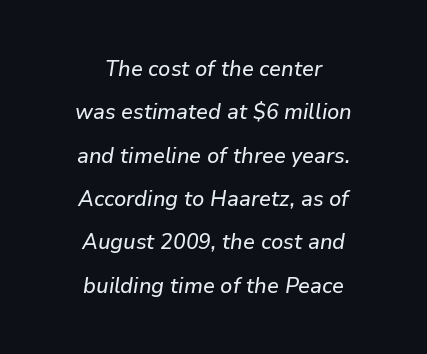
Q: Is the text italic (slanted)? A: Yes, it leans right by about 9 degrees.
Q: Is the text underlined? A: No.
Q: How is the paragraph aligned? A: Centered.
Q: Is the spacing between letters normal or unusually wide? A: Normal.
Q: Is the spacing between lines tight, normal or loose? A: Loose.
